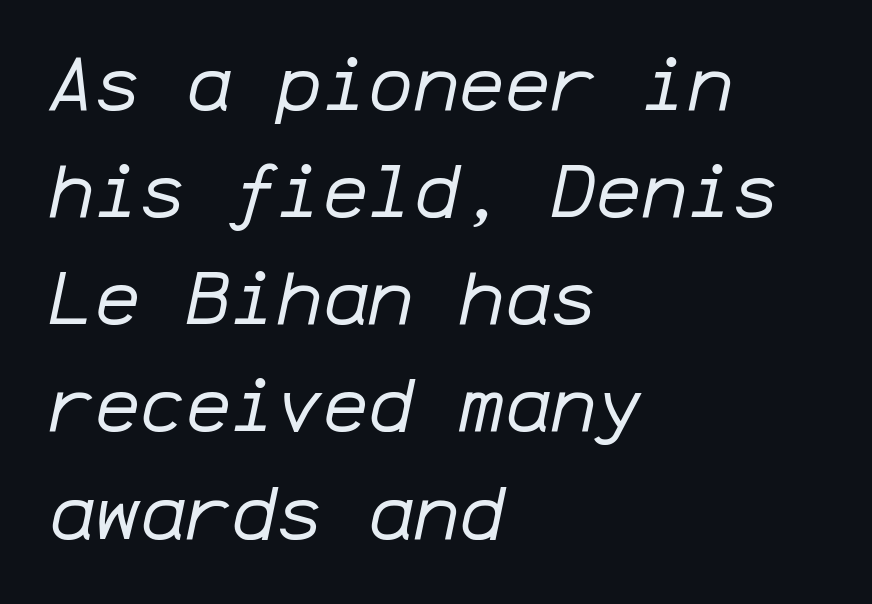
{"italic": "yes", "lean": "right", "slant_degrees": 12, "bold": "no", "weight": "regular", "width": "normal", "stroke_contrast": "low", "x_height": "medium", "monospaced": "yes", "underline": "no", "align": "left", "line_spacing": "normal", "line_spacing_ratio": 1.41, "letter_spacing": "normal", "letter_spacing_em": 0.0, "glyph_px": 76}
